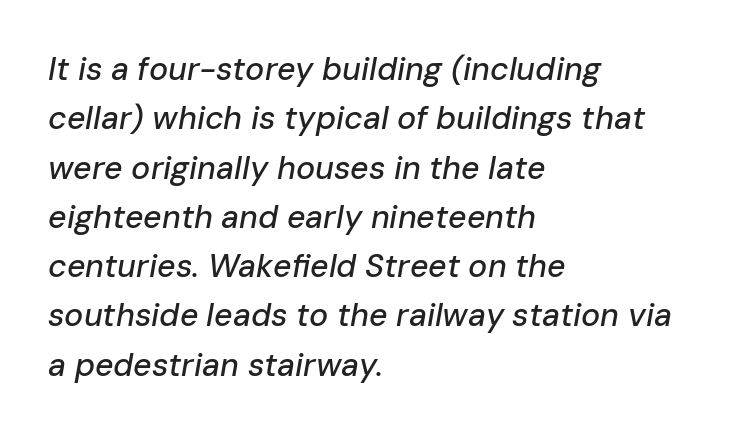
{"italic": "yes", "lean": "right", "slant_degrees": 10, "width": "normal", "stroke_contrast": "low", "x_height": "medium", "monospaced": "no", "underline": "no", "align": "left", "line_spacing": "normal", "line_spacing_ratio": 1.54, "letter_spacing": "normal", "letter_spacing_em": 0.0, "glyph_px": 32}
